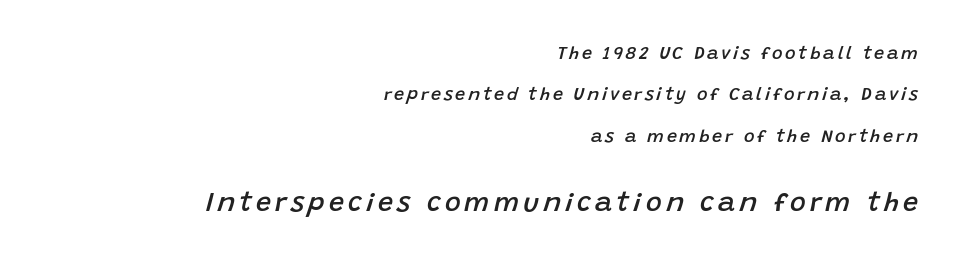
{"italic": "yes", "lean": "right", "slant_degrees": 15, "bold": "semi", "underline": "no", "align": "right", "line_spacing": "loose", "line_spacing_ratio": 2.3, "larger_block": "second", "size_ratio": 1.5, "glyph_px": 27}
